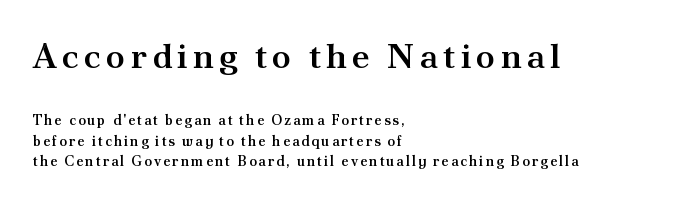
{"serif": "yes", "italic": "no", "bold": "semi", "weight": "semibold", "width": "normal", "stroke_contrast": "medium", "x_height": "small", "monospaced": "no", "underline": "no", "align": "left", "line_spacing": "normal", "line_spacing_ratio": 1.44, "larger_block": "first", "size_ratio": 2.5, "glyph_px": 35}
